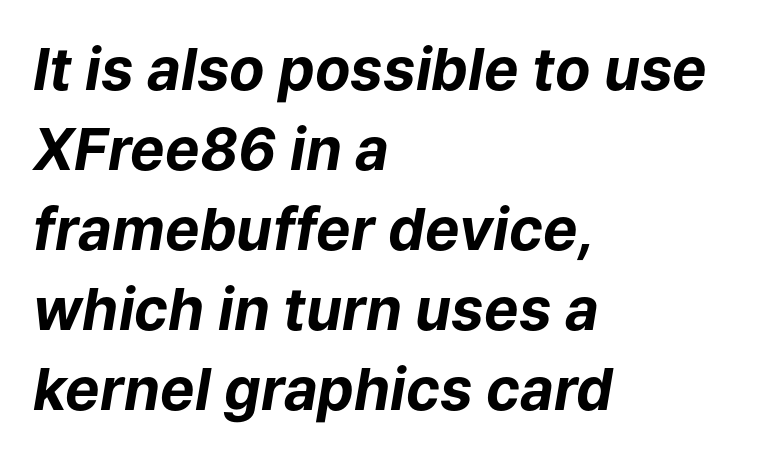
Successive baselines arrive at the customary interval. Each glyph is drawn with heavy, bold strokes. Looking at the ascenders, they clearly lean. These lines stack with their left ends in a neat column. How are the letters spaced? Ordinarily, with no added tracking.
